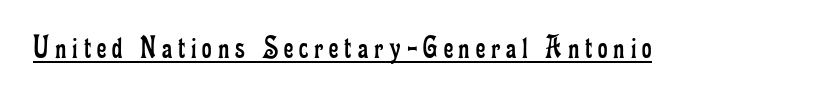
Q: Is the text bold? A: No.
Q: Is the text italic (slanted)? A: No, it is upright.
Q: Is the typeface a serif or a sans-serif typeface? A: Serif.
Q: Is the text underlined? A: Yes.
Q: Width (condensed, normal, or wide)? A: Condensed.
Q: Stroke contrast? A: Low.
Q: x-height? A: Small.
Q: Monospaced? A: No.
